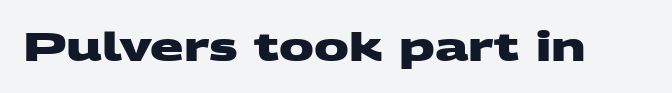
The rendering uses natural spacing where letterforms have individual widths. Font category for this specimen: sans-serif. Standard letterfit; no display-style spreading of the glyphs. Emphasis by weight is at full strength: bold. The foot of each line stays bare and open.
